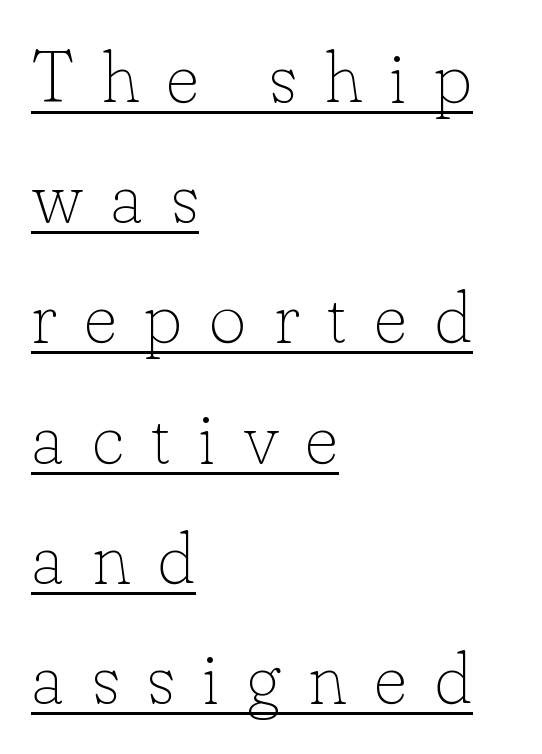
Honestly, the row spacing looks completely unremarkable. This is roman type, the default non-slanted kind. This is not heavy type; no bold has been used. Somebody hit Ctrl+U on this one — the words are underlined. Is the letter spacing exaggerated? Yes — the characters are pushed far apart. The rendering uses natural spacing where letterforms have individual widths.
